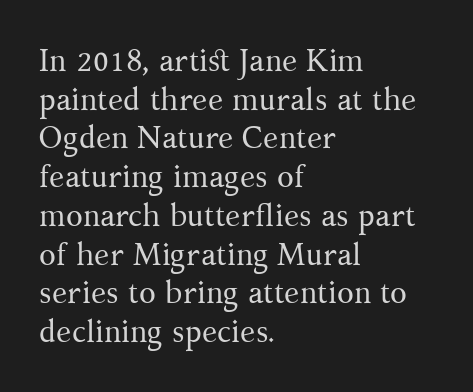
The font's upright variant was chosen for this text. The paragraph shown leans on its left margin. The leading is moderate, giving the passage an even texture. Bare-footed words on every line.
